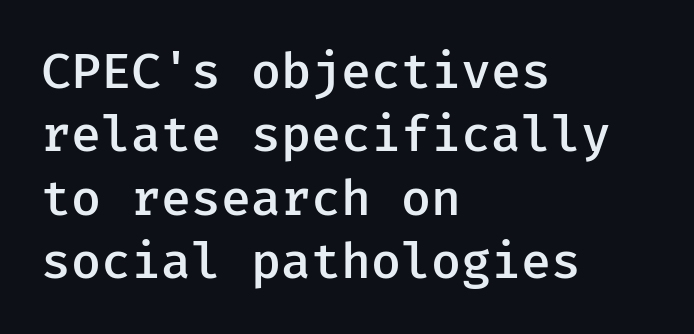
The image shows 50 px semibold sans-serif type, upright; set left-aligned, normal line spacing (1.27x), normal letter spacing, not underlined; low stroke contrast and a medium x-height.
